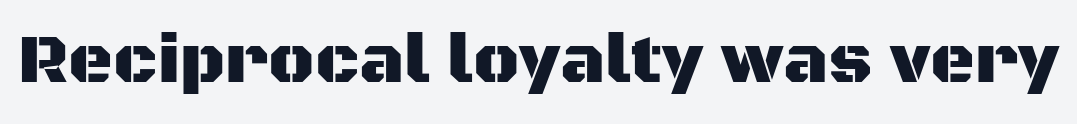
The image shows 69 px sans-serif type, upright; set normal letter spacing, not underlined; medium stroke contrast and a large x-height.
